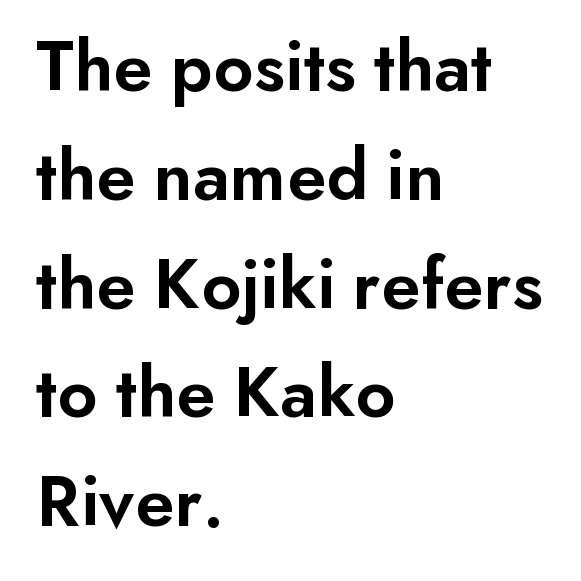
The characters look somewhat weighty, a semibold short of true bold. The rows are spaced the way most documents space them. Between one letter and the next there's only the usual sliver of space. Unmarked baselines from the first word to the last. Serifs: no, the terminals of the letterforms are clean. Alignment: flush left.
